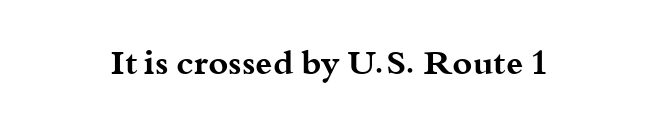
The image shows 34 px bold, wide serif type, upright; set normal letter spacing, not underlined; medium stroke contrast and a small x-height.
